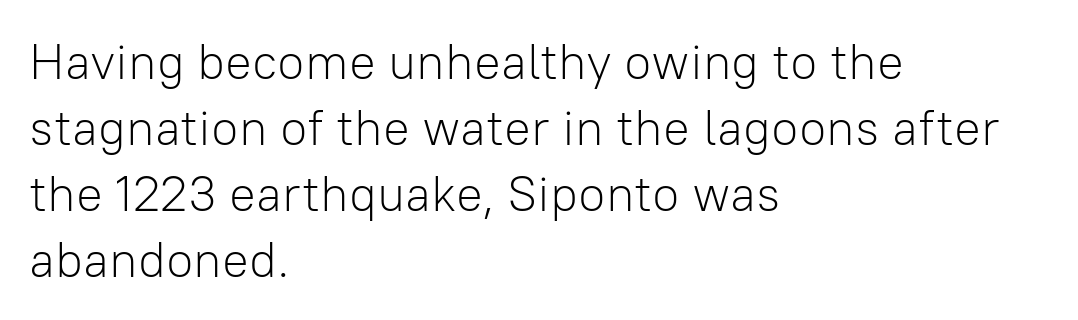
Stem width sits at or under what a default text font uses. You could not count columns in this text — the font is proportionally spaced. The type sits square on the baseline with zero lean. The type family on display is of the sans-serif kind. Does extra space separate the letters? No, they use regular spacing. Teacher's note: observe the even left margin — that is flush-left alignment.
